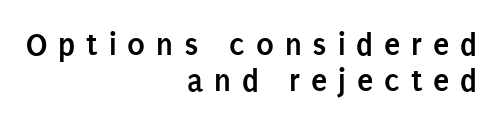
The image shows 33 px semibold, condensed sans-serif type, upright; set right-aligned, tight line spacing (1.09x), unusually wide letter spacing (+0.33 em), not underlined; low stroke contrast and a large x-height.
